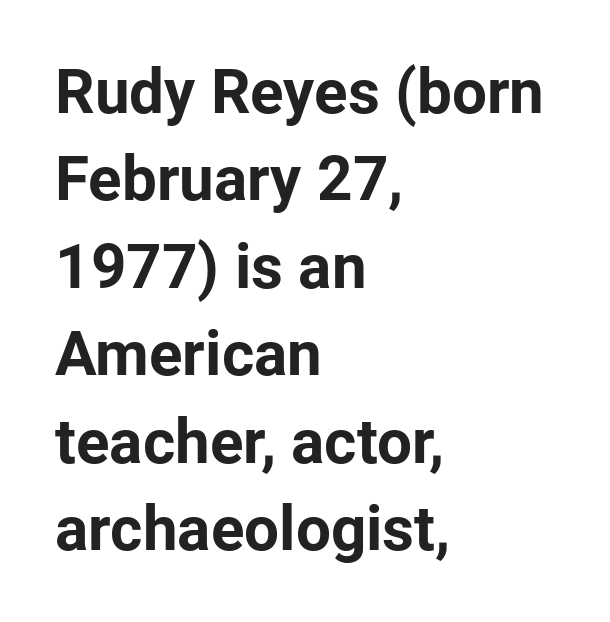
{"serif": "no", "italic": "no", "bold": "yes", "weight": "bold", "width": "normal", "stroke_contrast": "low", "x_height": "medium", "monospaced": "no", "underline": "no", "align": "left", "line_spacing": "normal", "line_spacing_ratio": 1.41, "letter_spacing": "normal", "letter_spacing_em": 0.0, "glyph_px": 62}
